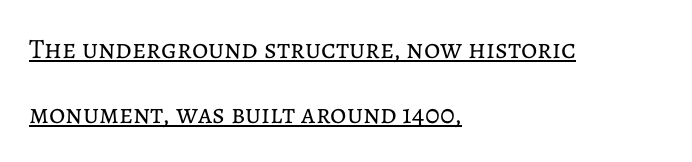
Q: Is the text bold? A: No.
Q: Is the text italic (slanted)? A: No, it is upright.
Q: Is the text underlined? A: Yes.
Q: How is the paragraph aligned? A: Left-aligned.
Q: Is the spacing between letters normal or unusually wide? A: Normal.
Q: Is the spacing between lines tight, normal or loose? A: Loose.
Q: Width (condensed, normal, or wide)? A: Normal.
Q: Stroke contrast? A: Low.
Q: x-height? A: Medium.
Q: Monospaced? A: No.
